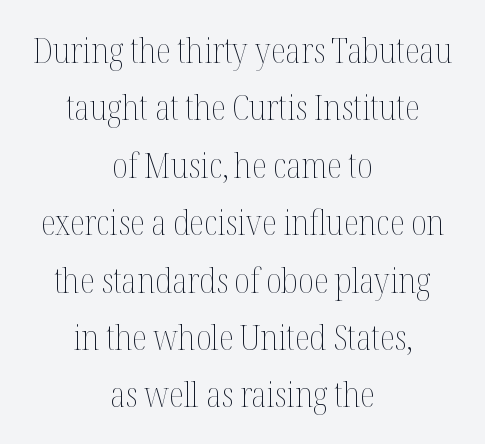
The image shows 35 px thin, condensed type, upright; set centered, normal line spacing (1.64x), normal letter spacing, not underlined; medium stroke contrast and a medium x-height.
